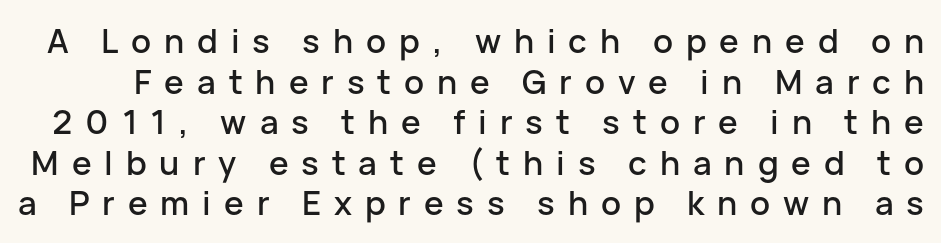
The image shows 33 px sans-serif type, upright; set line spacing 1.23x, unusually wide letter spacing (+0.39 em), not underlined; low stroke contrast and a medium x-height.
